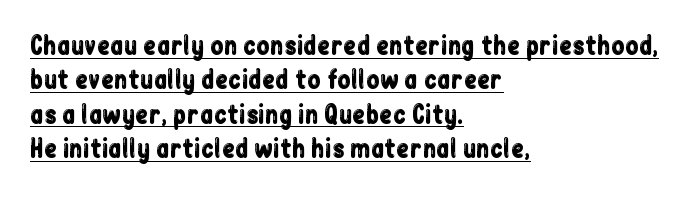
The image shows 24 px text type, upright; set left-aligned, normal line spacing (1.43x), normal letter spacing, underlined.
